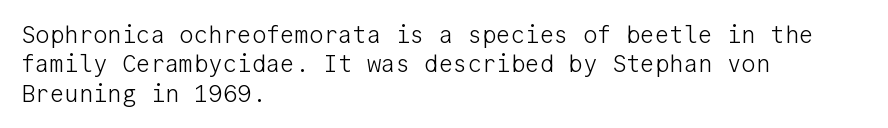
The image shows 24 px text type, upright; set left-aligned, line spacing 1.22x, normal letter spacing, not underlined.
